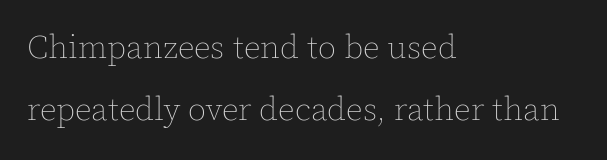
Has an underline been added? It has not. Upright lettering throughout. The strokes carry an ordinary text weight at most. These lines are set flush left with a ragged right edge.
